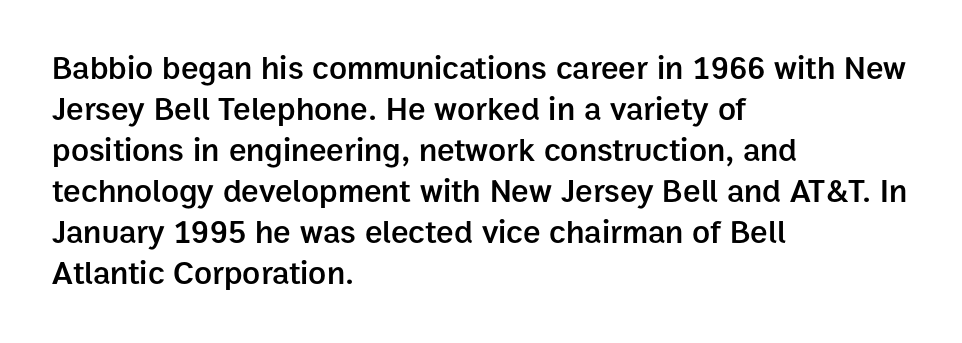
The image shows 33 px semibold sans-serif type, upright; set left-aligned, line spacing 1.24x, normal letter spacing, not underlined; low stroke contrast and a medium x-height.
